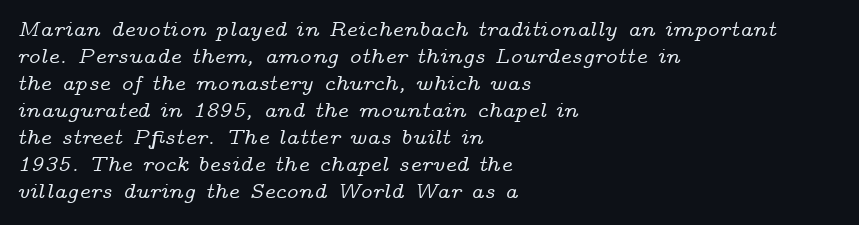
Q: Is the text italic (slanted)? A: Yes, it leans right by about 14 degrees.
Q: Is the text underlined? A: No.
Q: How is the paragraph aligned? A: Left-aligned.
Q: Is the spacing between letters normal or unusually wide? A: Normal.
